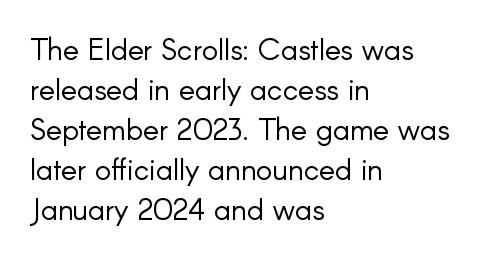
Q: Is the text bold? A: No.
Q: Is the text italic (slanted)? A: No, it is upright.
Q: Is the typeface a serif or a sans-serif typeface? A: Sans-serif.
Q: Is the text underlined? A: No.
Q: How is the paragraph aligned? A: Left-aligned.
Q: Is the spacing between letters normal or unusually wide? A: Normal.
Q: Is the spacing between lines tight, normal or loose? A: Normal.
Q: Width (condensed, normal, or wide)? A: Normal.
Q: Stroke contrast? A: Low.
Q: x-height? A: Small.
Q: Monospaced? A: No.
